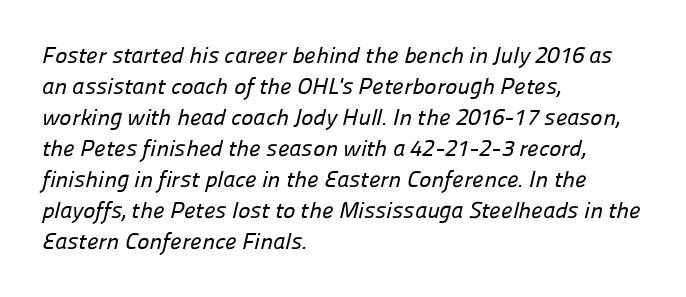
Characters follow at the spacing the type designer built in. Reading down the column, the eye jumps a familiar distance to each next line. Beneath every word, the page is bare. The typesetter chose a ragged-right arrangement here.
